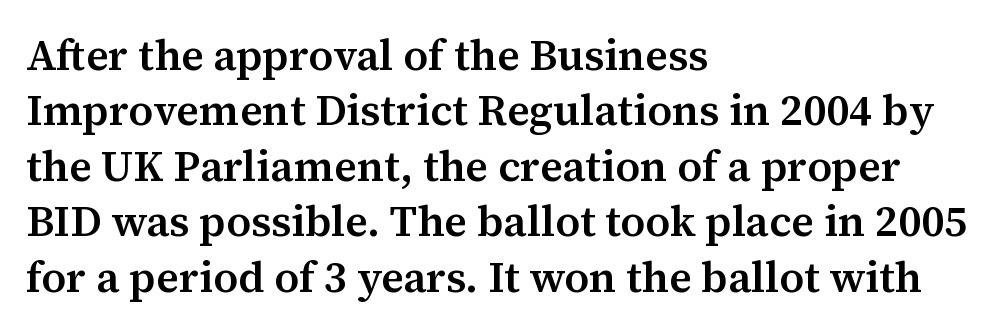
{"serif": "yes", "italic": "no", "bold": "semi", "weight": "semibold", "width": "normal", "stroke_contrast": "medium", "x_height": "medium", "monospaced": "no", "underline": "no", "align": "left", "line_spacing": "normal", "line_spacing_ratio": 1.29, "letter_spacing": "normal", "letter_spacing_em": 0.0, "glyph_px": 43}
